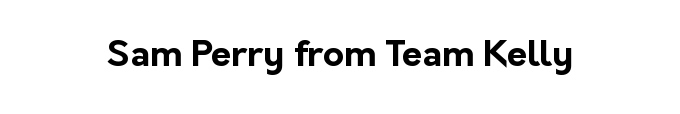
This sample uses plain, unmodified letter spacing. Examine the stroke ends and you'll find no serifs. Spacing verdict: proportional, widths tailored to each character. The specimen reads as upright at a glance.
